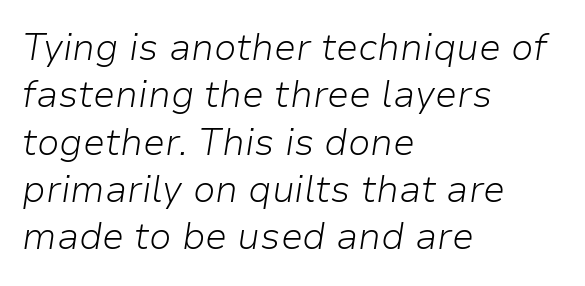
Caption: multi-line text, flush left, ragged right. You could call the tracking neutral — neither tight nor loose. This block has exactly the height ordinary leading produces. Weight: not bold — regular or lighter. Do the characters align in a grid? No, the font is proportional.
